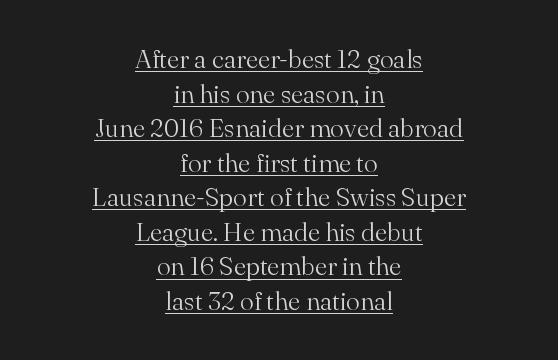
{"italic": "no", "bold": "no", "underline": "yes", "align": "center", "line_spacing": "normal", "line_spacing_ratio": 1.33, "letter_spacing": "normal", "letter_spacing_em": 0.0, "glyph_px": 26}
